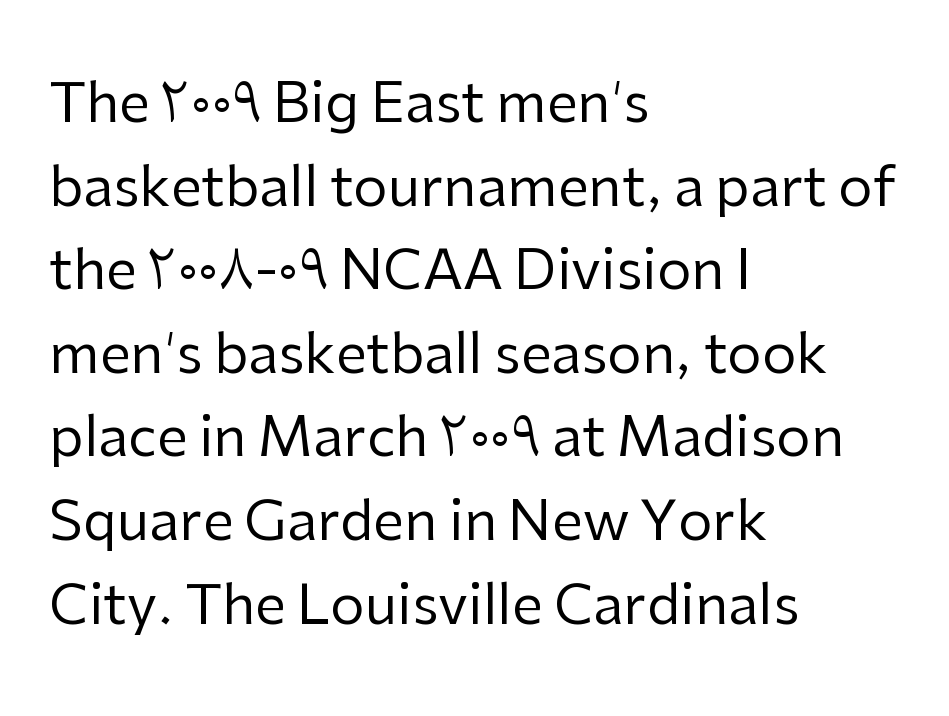
Q: Is the text bold? A: No.
Q: Is the text italic (slanted)? A: No, it is upright.
Q: Is the typeface a serif or a sans-serif typeface? A: Sans-serif.
Q: Is the text underlined? A: No.
Q: How is the paragraph aligned? A: Left-aligned.
Q: Is the spacing between letters normal or unusually wide? A: Normal.
Q: Is the spacing between lines tight, normal or loose? A: Normal.
Q: Width (condensed, normal, or wide)? A: Normal.
Q: Stroke contrast? A: Low.
Q: x-height? A: Medium.
Q: Monospaced? A: No.
